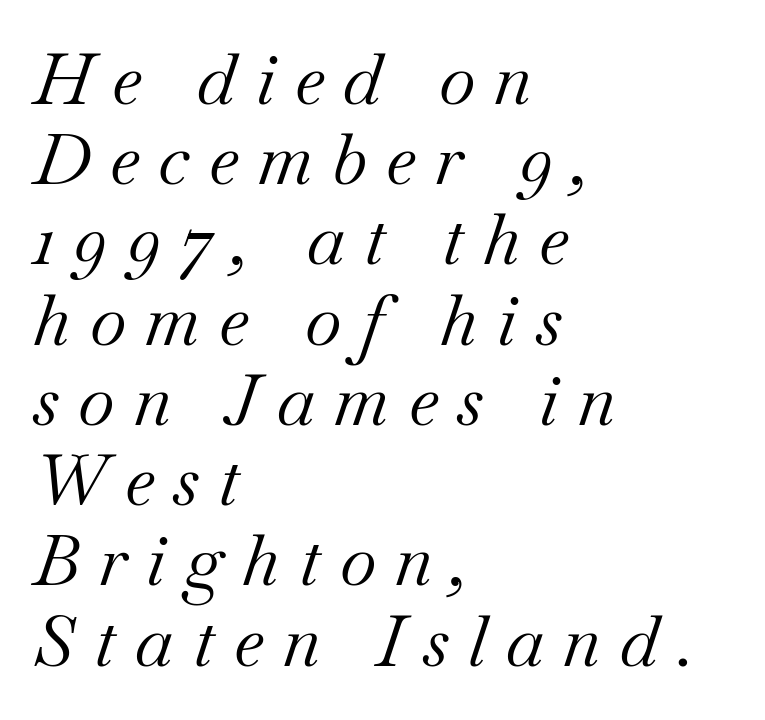
A quiet, ordinary-to-light weight characterises the typeface. These lines are composed in type with serifs. The rendering inserts visible extra space after every character. The rendering anchors every line to the left-hand side. Character widths vary here, with narrow letters taking less room than wide ones. Leading is clearly below the norm, producing a dense column.
